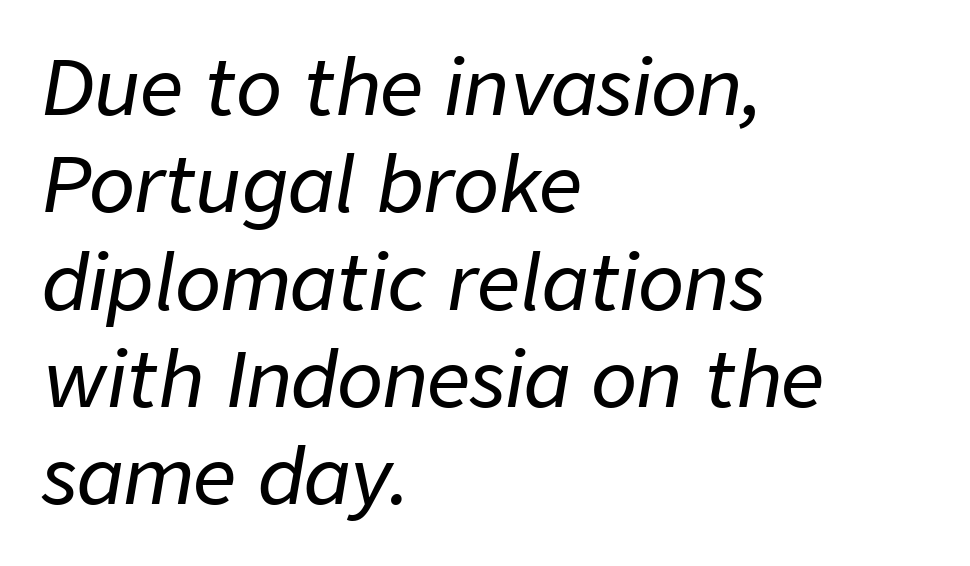
You could call the tracking neutral — neither tight nor loose. Quick note: italic. Evenly set lines give the paragraph a standard silhouette. Every row of glyphs begins at an identical x-position on the left. Think of a printed novel: that variable character pitch is what you see here. Honestly, there is no underline to notice here at all.
